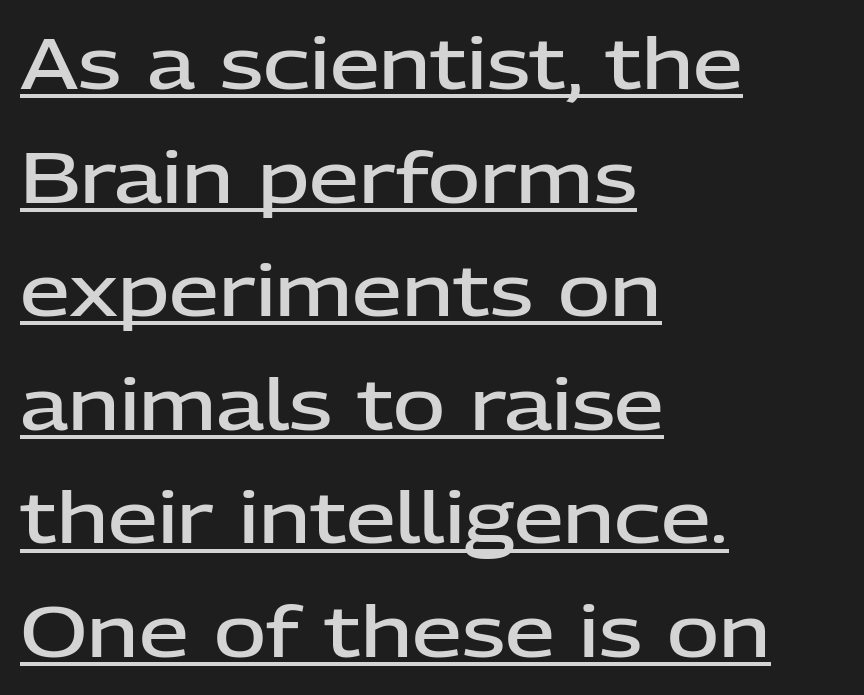
The image shows 71 px semibold sans-serif type, upright; set left-aligned, normal line spacing (1.6x), normal letter spacing, underlined; low stroke contrast and a medium x-height.
